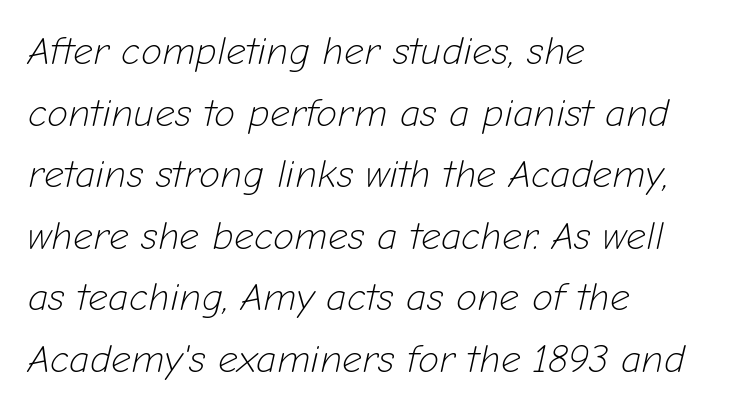
{"italic": "yes", "lean": "right", "slant_degrees": 12, "bold": "no", "weight": "light", "width": "normal", "stroke_contrast": "low", "x_height": "medium", "monospaced": "no", "underline": "no", "align": "left", "line_spacing": "normal", "line_spacing_ratio": 1.58, "letter_spacing": "normal", "letter_spacing_em": 0.0, "glyph_px": 39}
